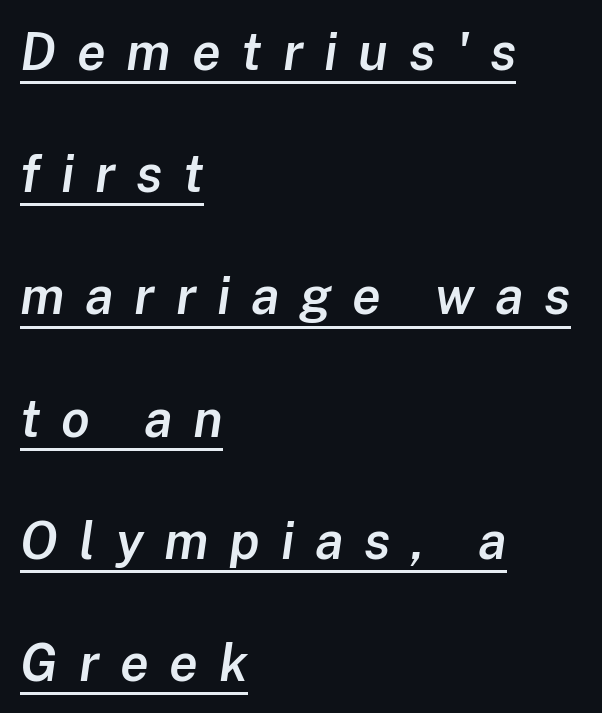
{"italic": "yes", "lean": "right", "slant_degrees": 8, "bold": "semi", "weight": "semibold", "width": "normal", "stroke_contrast": "low", "x_height": "medium", "monospaced": "no", "underline": "yes", "align": "left", "line_spacing": "loose", "line_spacing_ratio": 2.35, "letter_spacing": "wide", "letter_spacing_em": 0.4, "glyph_px": 52}
